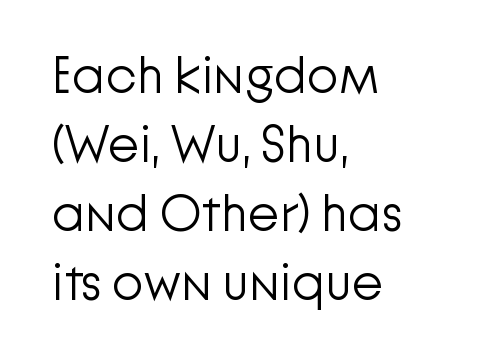
The image shows 51 px light sans-serif type, upright; set left-aligned, normal line spacing (1.35x), normal letter spacing, not underlined; low stroke contrast and a medium x-height.
